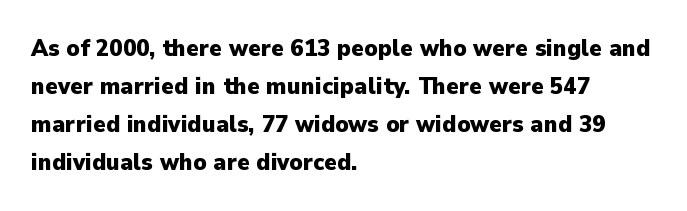
The image shows 24 px bold type, upright; set left-aligned, normal line spacing (1.59x), normal letter spacing, not underlined.
